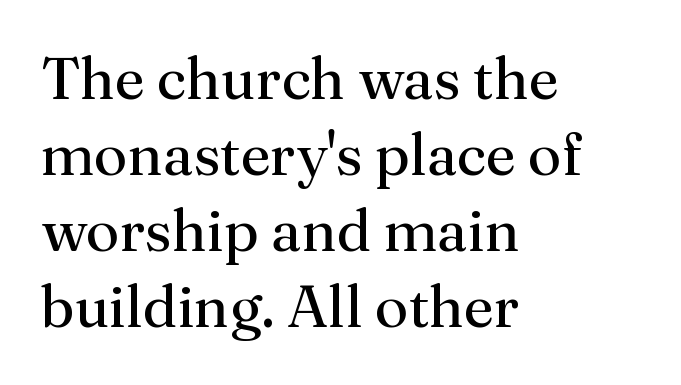
The image shows 59 px regular-weight serif type, upright; set left-aligned, normal line spacing (1.29x), normal letter spacing, not underlined; medium stroke contrast and a medium x-height.
